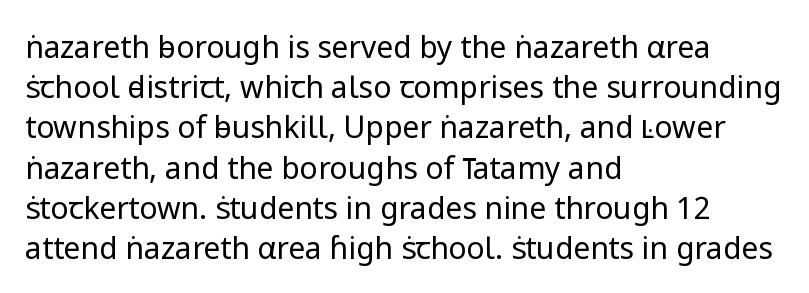
Is the block centered? No — it sits flush against the left margin. Beneath every word, the page is bare. Grotesque or geometric, the face here clearly has no serifs. Look at the tracking — it's just the regular setting, nothing added. Line spacing here is normal. Here the designer chose a conventional face with non-uniform glyph widths.
